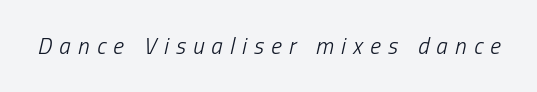
Q: Is the text bold? A: No.
Q: Is the text italic (slanted)? A: Yes, it leans right by about 13 degrees.
Q: Is the text underlined? A: No.
Q: Is the spacing between letters normal or unusually wide? A: Unusually wide.
